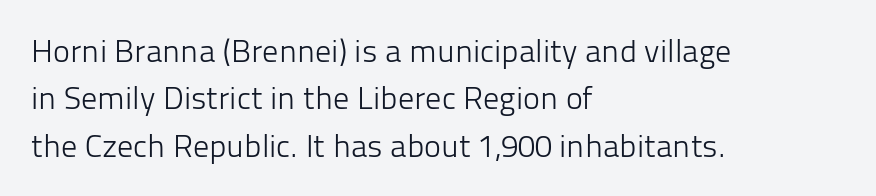
Look at the tracking — it's just the regular setting, nothing added. It's the straight-up-and-down kind of type. Alignment: flush left. Only glyphs here, with clear space below each row. Stems here are at most as thick as an everyday book face. The rows are spaced the way most documents space them.
